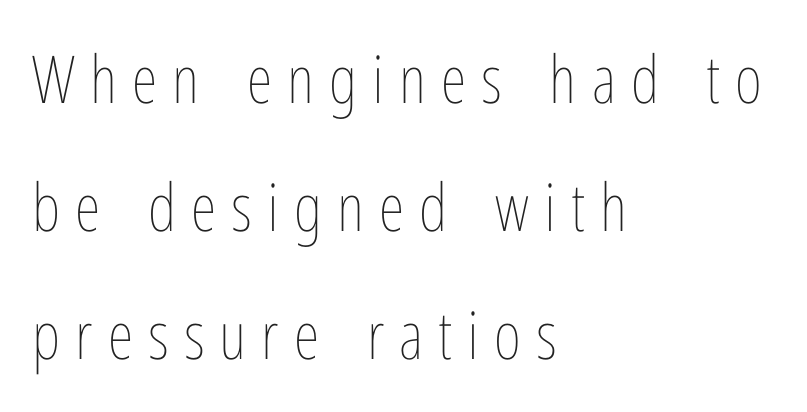
{"italic": "no", "bold": "no", "weight": "thin", "width": "condensed", "stroke_contrast": "low", "x_height": "medium", "monospaced": "no", "underline": "no", "align": "left", "line_spacing": "loose", "line_spacing_ratio": 1.94, "letter_spacing": "wide", "letter_spacing_em": 0.23, "glyph_px": 66}
